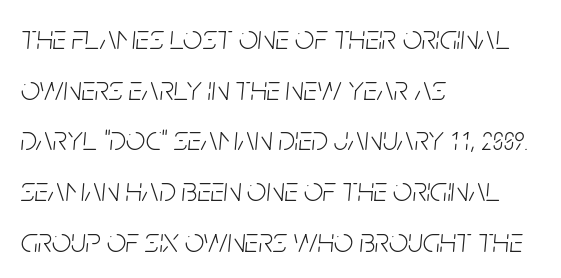
{"italic": "yes", "lean": "right", "slant_degrees": 5, "bold": "no", "weight": "light", "width": "condensed", "stroke_contrast": "low", "x_height": "large", "monospaced": "no", "underline": "no", "align": "left", "line_spacing": "normal", "line_spacing_ratio": 1.49, "letter_spacing": "normal", "letter_spacing_em": 0.0, "glyph_px": 34}
